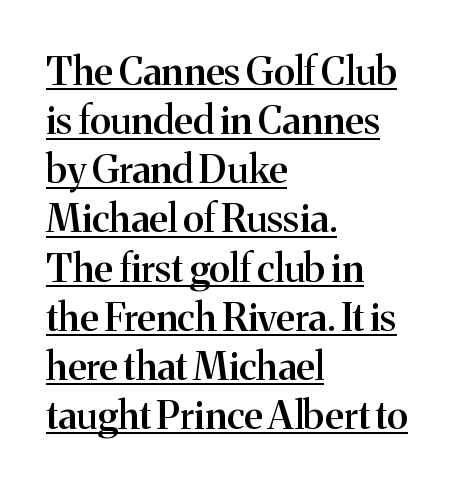
The image shows 39 px semibold serif type, upright; set left-aligned, normal line spacing (1.26x), normal letter spacing, underlined; medium stroke contrast and a medium x-height.
